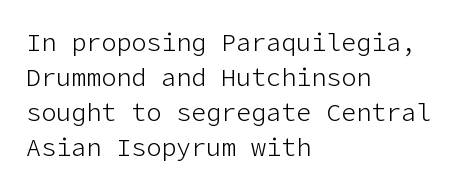
The image shows 25 px text type, upright; set left-aligned, normal line spacing (1.4x), normal letter spacing, not underlined.
